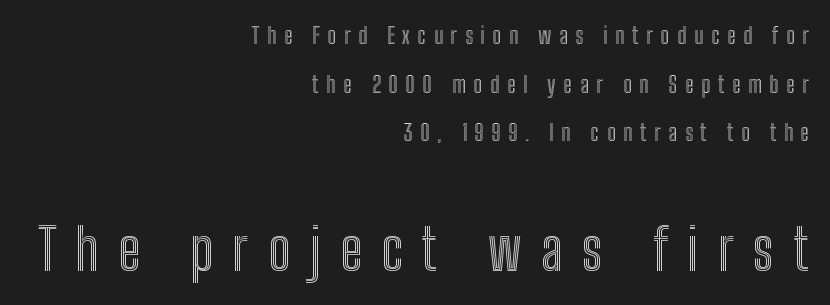
The image shows 58 px condensed type, upright; set right-aligned, loose line spacing (2.11x), unusually wide letter spacing (+0.33 em), not underlined; the second (bottom) block is 2.52x larger; a medium x-height.
